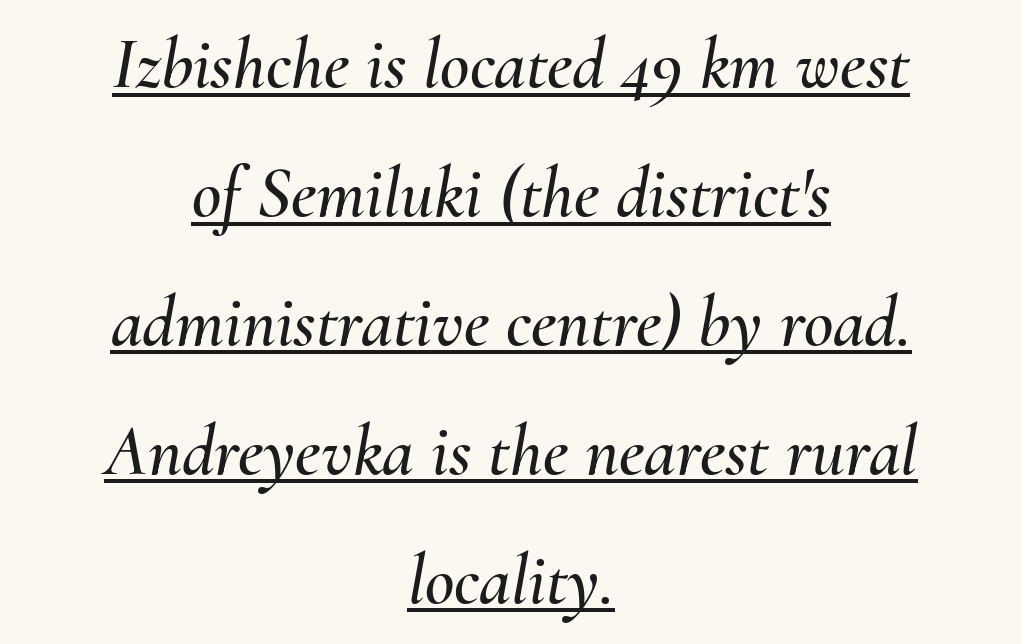
Q: Is the text italic (slanted)? A: Yes, it leans right by about 10 degrees.
Q: Is the text underlined? A: Yes.
Q: How is the paragraph aligned? A: Centered.
Q: Is the spacing between letters normal or unusually wide? A: Normal.
Q: Width (condensed, normal, or wide)? A: Normal.
Q: Stroke contrast? A: Medium.
Q: x-height? A: Small.
Q: Monospaced? A: No.
